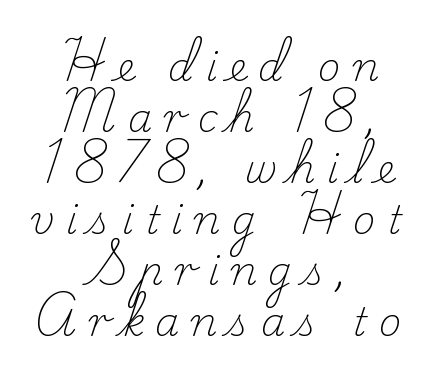
The image shows 39 px light serif type; set centered, normal line spacing (1.31x), unusually wide letter spacing (+0.29 em), not underlined; low stroke contrast and a small x-height.
